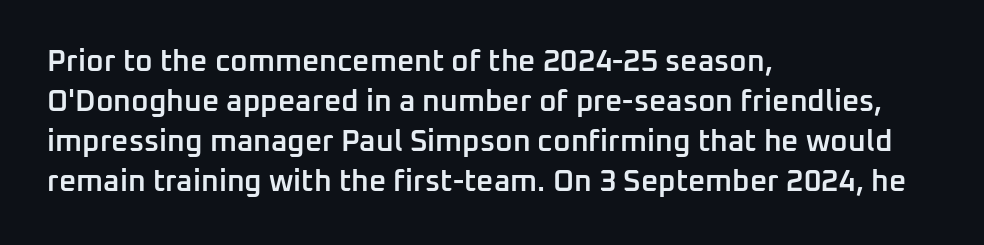
Visually the block forms a straight wall on the left and a jagged coastline on the right. Notice the strokes are somewhat thickened but not fully heavy: this is a semibold. This rendering features lettering with no underline. Style check: upright. You could call the tracking neutral — neither tight nor loose. Unlike a traditional serif, this face leaves its strokes unadorned.
